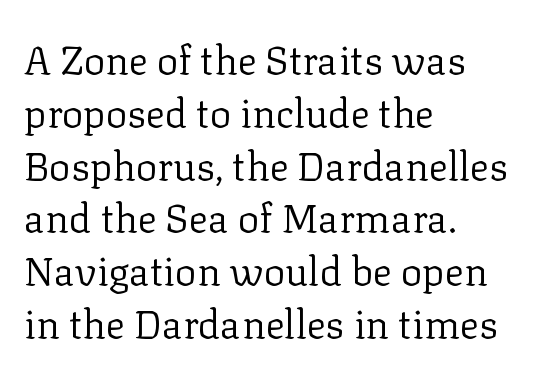
The image shows 40 px regular-weight serif type, upright; set left-aligned, normal line spacing (1.32x), normal letter spacing, not underlined; low stroke contrast and a medium x-height.
